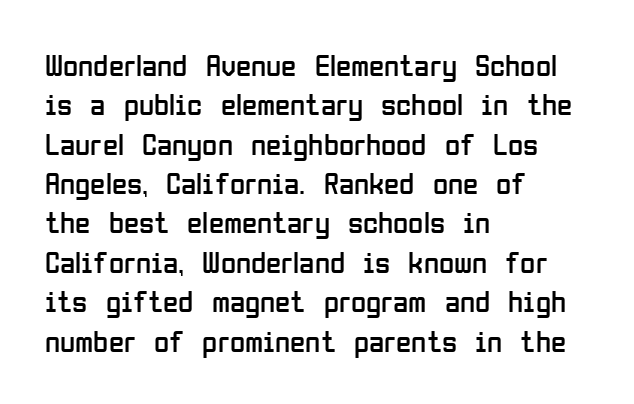
The image shows 31 px regular-weight, condensed sans-serif type, upright; set left-aligned, normal line spacing (1.27x), normal letter spacing, not underlined; low stroke contrast and a medium x-height.
